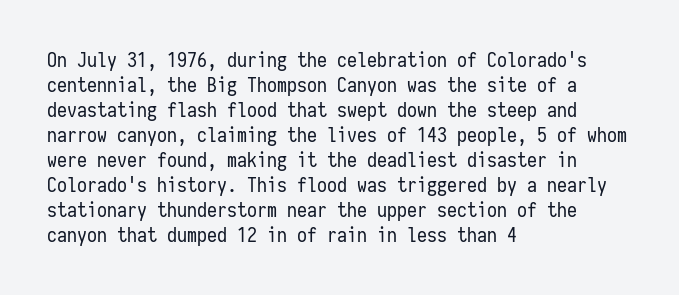
Q: Is the text bold? A: No.
Q: Is the text italic (slanted)? A: No, it is upright.
Q: Is the text underlined? A: No.
Q: How is the paragraph aligned? A: Left-aligned.
Q: Is the spacing between letters normal or unusually wide? A: Normal.
Q: Is the spacing between lines tight, normal or loose? A: Normal.
